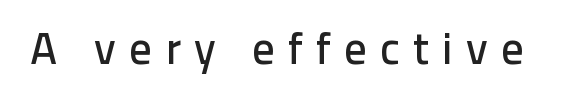
{"serif": "no", "italic": "no", "width": "normal", "stroke_contrast": "low", "x_height": "medium", "monospaced": "no", "underline": "no", "letter_spacing": "wide", "letter_spacing_em": 0.29, "glyph_px": 45}
